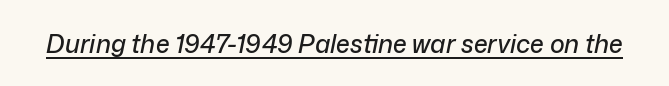
The passage shown leans; its letterforms are oblique. Honestly, the letter spacing is just normal — you wouldn't notice it. This is underlined copy, the kind a proofreader might mark for attention.
